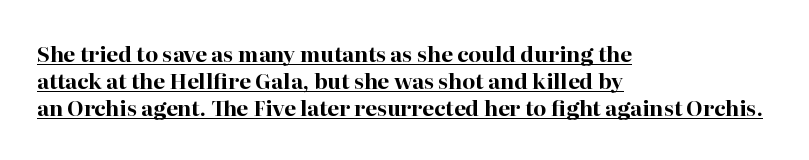
{"italic": "no", "bold": "yes", "underline": "yes", "align": "left", "line_spacing": "normal", "line_spacing_ratio": 1.28, "letter_spacing": "normal", "letter_spacing_em": 0.0, "glyph_px": 21}
